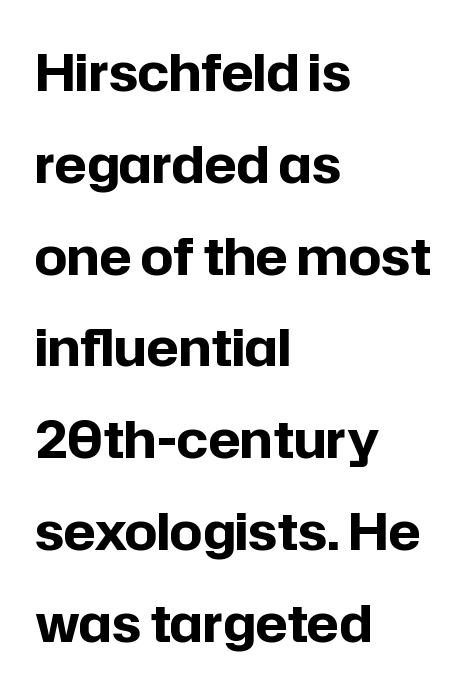
As a designer I'd log this as weight 700, bold. This rendering uses left alignment, leaving the right contour irregular. The passage shown has conventional tracking throughout. Is this a fixed-width face? No — the glyphs have proportional, varying widths. This rendering features lettering with no underline. Note: no serifs on the glyphs.
